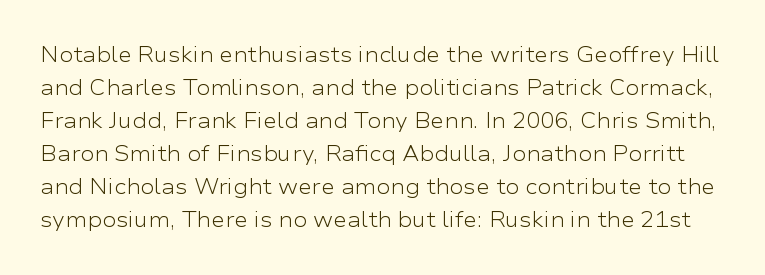
{"italic": "no", "bold": "no", "underline": "no", "line_spacing": "normal", "line_spacing_ratio": 1.57, "letter_spacing": "normal", "letter_spacing_em": 0.0, "glyph_px": 21}
